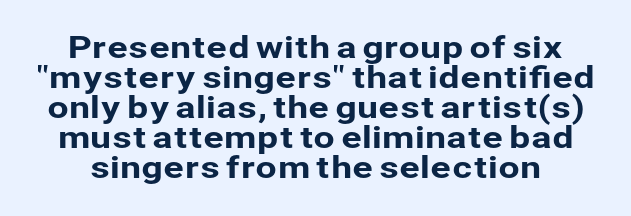
{"serif": "no", "italic": "no", "width": "normal", "stroke_contrast": "low", "x_height": "medium", "monospaced": "no", "underline": "no", "line_spacing": "tight", "line_spacing_ratio": 0.97, "letter_spacing": "normal", "letter_spacing_em": 0.0, "glyph_px": 31}
